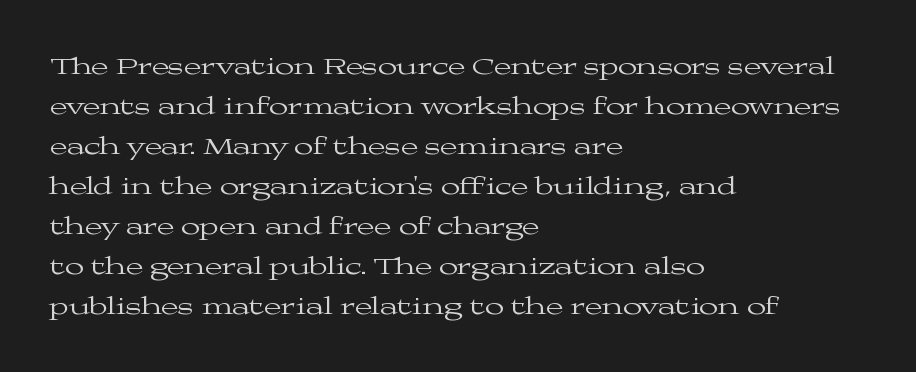
{"italic": "no", "bold": "no", "underline": "no", "align": "left", "line_spacing": "normal", "line_spacing_ratio": 1.6, "letter_spacing": "normal", "letter_spacing_em": 0.0, "glyph_px": 25}
